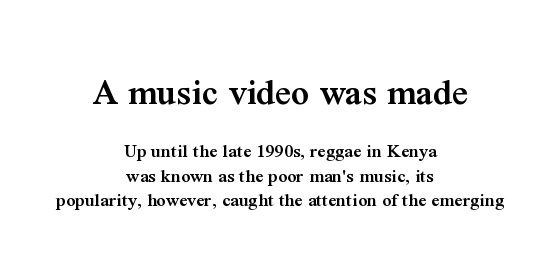
{"serif": "yes", "italic": "no", "bold": "semi", "weight": "semibold", "width": "normal", "stroke_contrast": "medium", "x_height": "medium", "monospaced": "no", "underline": "no", "align": "center", "line_spacing_ratio": 1.23, "letter_spacing": "normal", "letter_spacing_em": 0.0, "larger_block": "first", "size_ratio": 1.95, "glyph_px": 39}
